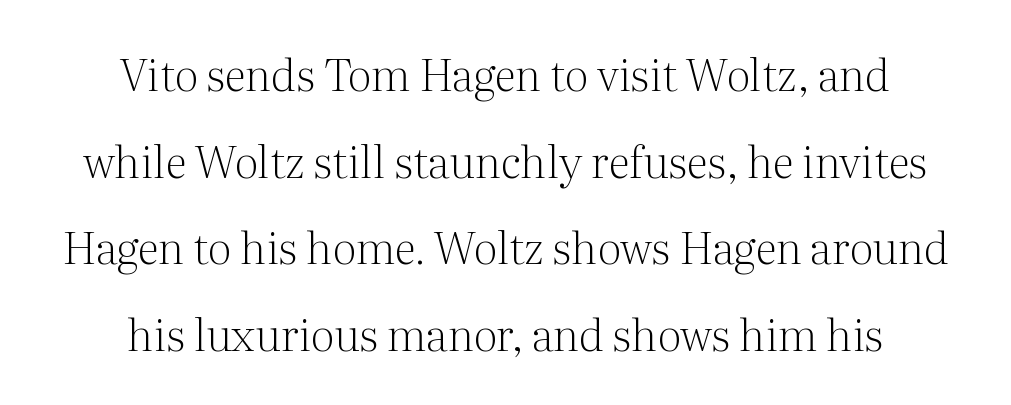
Varying glyph widths throughout — classic text-font behaviour. Baseline-to-baseline distance is far greater than the letter height. Line starts and ends both wander, symmetrically. Each row of text sits above clean, open space.
